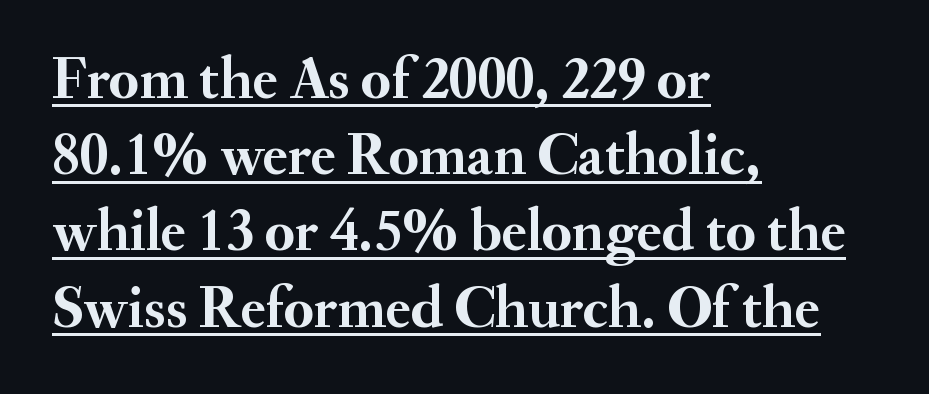
The image shows 60 px semibold serif type, upright; set left-aligned, normal line spacing (1.27x), normal letter spacing, underlined; medium stroke contrast and a small x-height.
